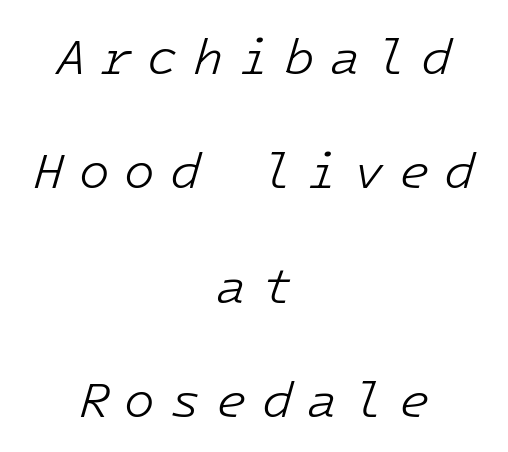
The image shows 50 px light type, italic (leaning right), monospaced; set centered, loose line spacing (2.29x), unusually wide letter spacing (+0.3 em), not underlined; low stroke contrast and a medium x-height.
